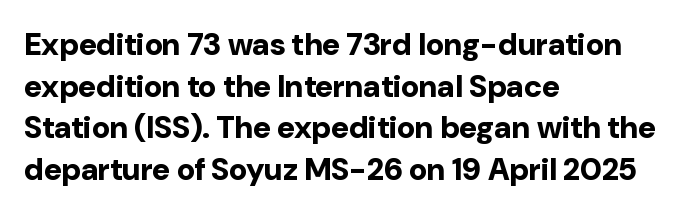
{"serif": "no", "italic": "no", "bold": "yes", "weight": "bold", "width": "normal", "stroke_contrast": "low", "x_height": "medium", "monospaced": "no", "underline": "no", "align": "left", "line_spacing": "normal", "line_spacing_ratio": 1.34, "letter_spacing": "normal", "letter_spacing_em": 0.0, "glyph_px": 31}
